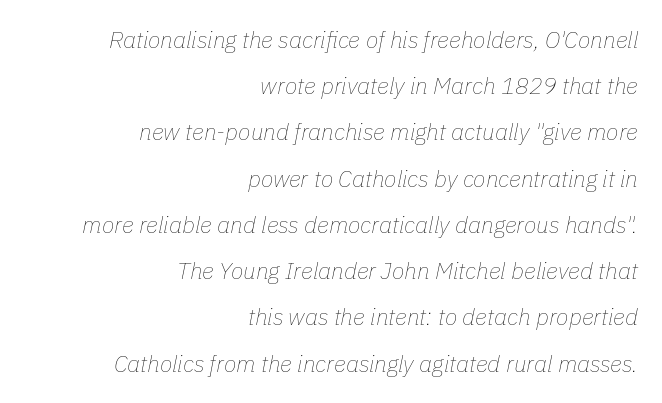
The image shows 23 px text type, italic (leaning right); set right-aligned, loose line spacing (2.01x), normal letter spacing, not underlined.
